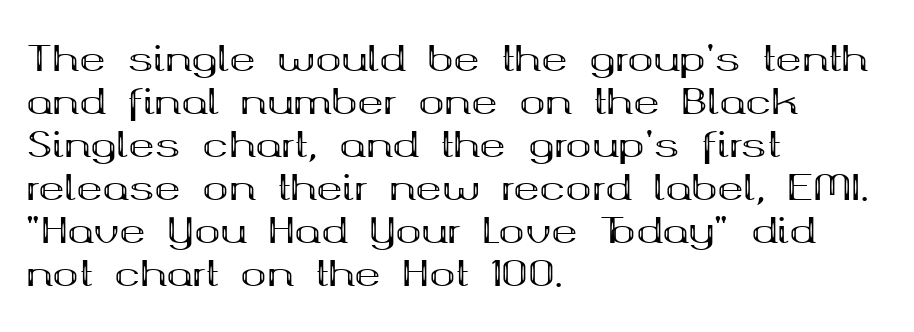
{"serif": "yes", "italic": "no", "bold": "yes", "weight": "bold", "width": "wide", "stroke_contrast": "medium", "x_height": "medium", "monospaced": "no", "underline": "no", "align": "left", "line_spacing_ratio": 1.23, "letter_spacing": "normal", "letter_spacing_em": 0.0, "glyph_px": 35}
